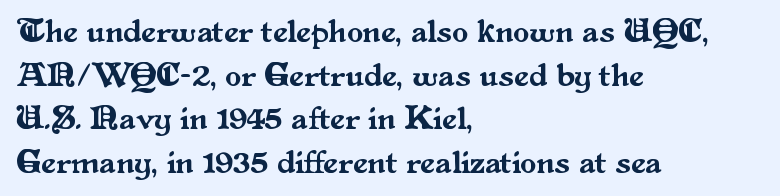
Q: Is the text italic (slanted)? A: No, it is upright.
Q: Is the typeface a serif or a sans-serif typeface? A: Serif.
Q: Is the text underlined? A: No.
Q: How is the paragraph aligned? A: Left-aligned.
Q: Is the spacing between letters normal or unusually wide? A: Normal.
Q: Is the spacing between lines tight, normal or loose? A: Normal.
Q: Width (condensed, normal, or wide)? A: Normal.
Q: Stroke contrast? A: Medium.
Q: x-height? A: Small.
Q: Monospaced? A: No.
